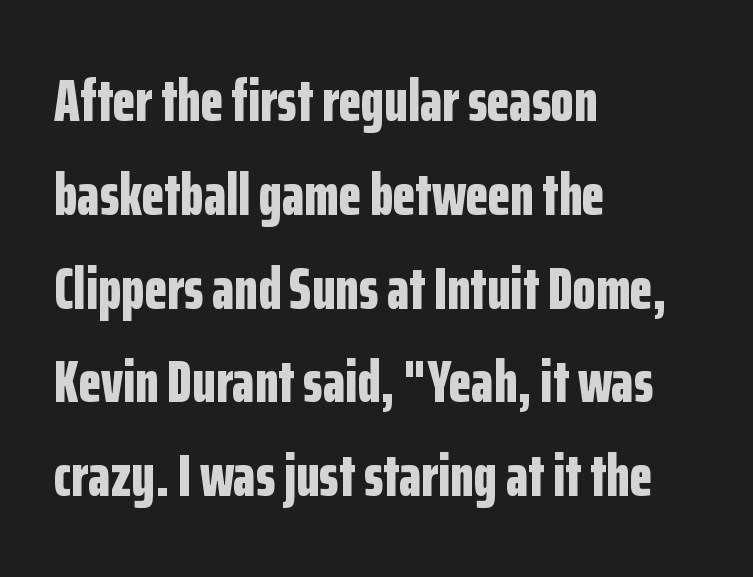
The image shows 59 px bold, condensed sans-serif type, upright; set left-aligned, normal line spacing (1.59x), normal letter spacing, not underlined; low stroke contrast and a medium x-height.
